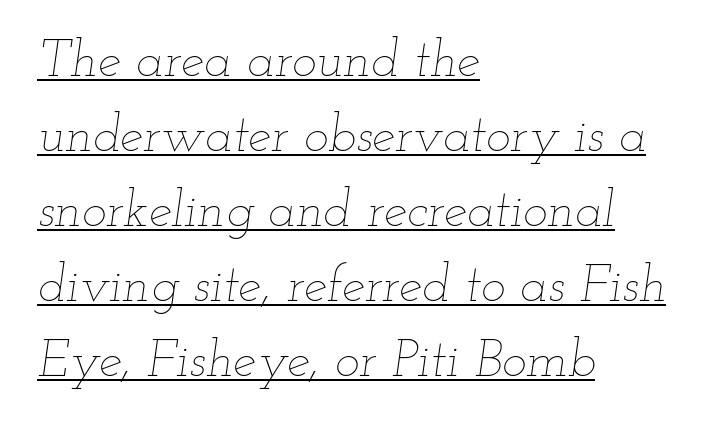
A classic flush-left, rag-right setting is used for this passage. Looking at the ascenders, they clearly lean. What stands out about the letter spacing? Nothing — it is the standard amount. The letterforms sit at book weight or below. Regular leading. A typographer would call this underscored text.
